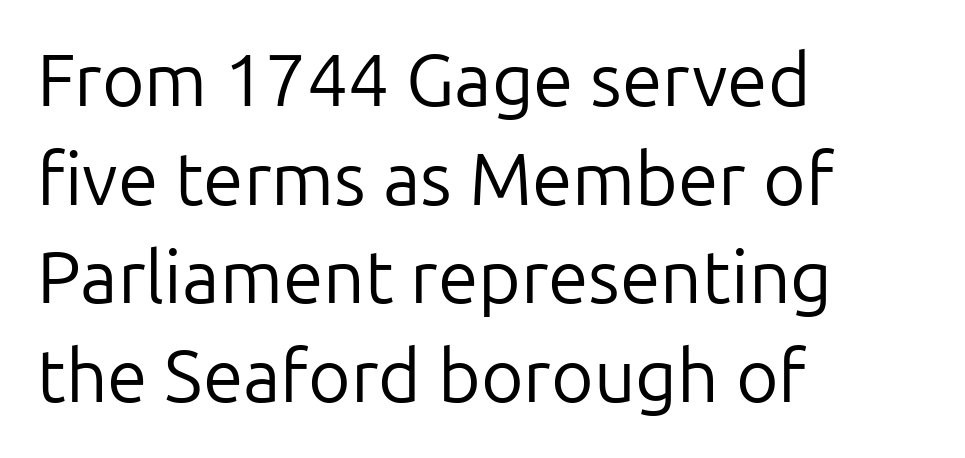
Q: Is the text bold? A: No.
Q: Is the text italic (slanted)? A: No, it is upright.
Q: Is the typeface a serif or a sans-serif typeface? A: Sans-serif.
Q: Is the text underlined? A: No.
Q: How is the paragraph aligned? A: Left-aligned.
Q: Is the spacing between letters normal or unusually wide? A: Normal.
Q: Is the spacing between lines tight, normal or loose? A: Normal.
Q: Width (condensed, normal, or wide)? A: Normal.
Q: Stroke contrast? A: Low.
Q: x-height? A: Medium.
Q: Monospaced? A: No.
